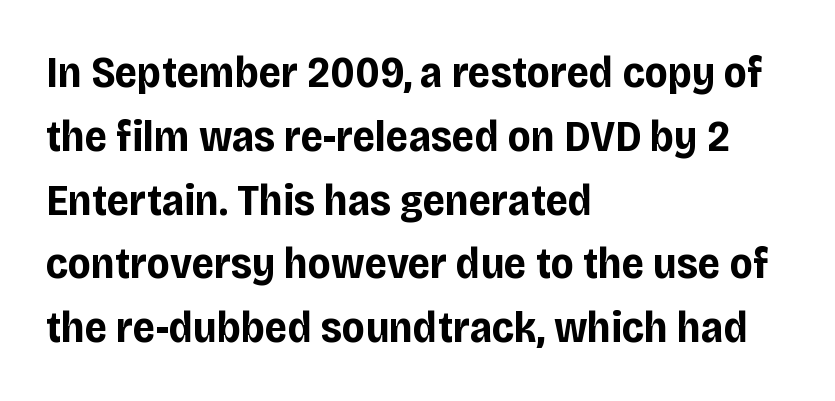
Here the designer chose a conventional face with non-uniform glyph widths. Designer's note — italics off, roman on. The gaps between neighbouring characters are ordinary and unremarkable. The font is running at its bold setting. These lines are composed in type without serifs. This rendering features lettering with no underline.
